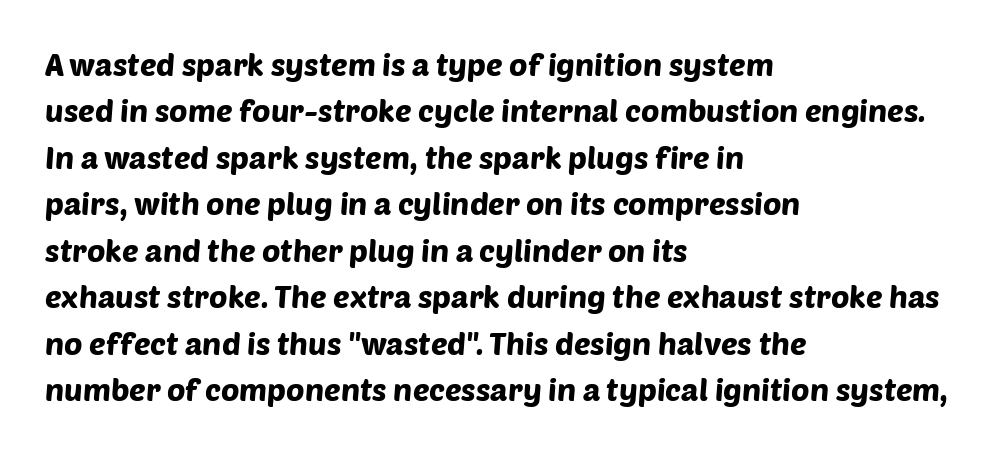
The setting favours the left margin, as ordinary paragraphs usually do. Does the type have serifs? No, each stem ends abruptly. Anything drawn beneath the words? Only blank space. Varying glyph widths throughout — classic text-font behaviour. This rendering leaves character spacing at its baseline value. Line spacing here is normal.
